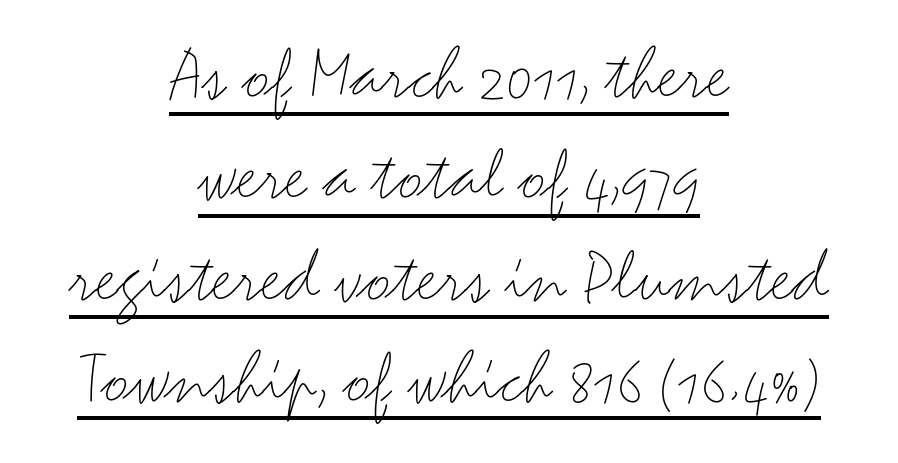
The image shows 78 px light, wide sans-serif type; set centered, normal line spacing (1.3x), normal letter spacing, underlined; medium stroke contrast and a small x-height.
